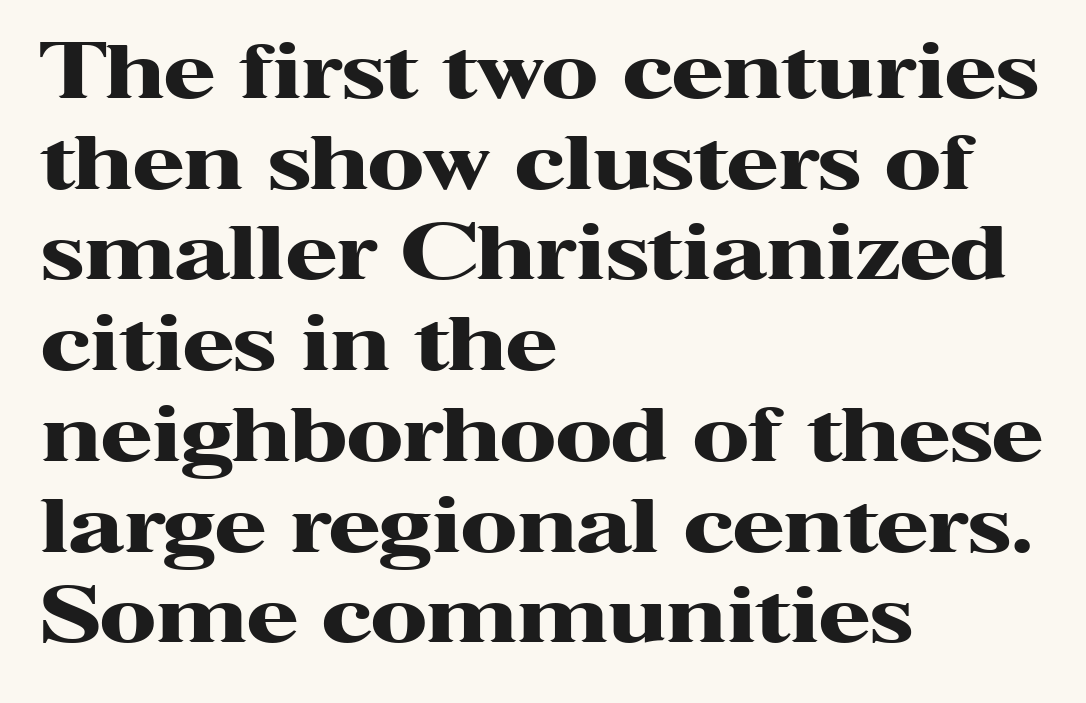
Q: Is the text bold? A: Yes.
Q: Is the text italic (slanted)? A: No, it is upright.
Q: Is the typeface a serif or a sans-serif typeface? A: Serif.
Q: Is the text underlined? A: No.
Q: How is the paragraph aligned? A: Left-aligned.
Q: Is the spacing between letters normal or unusually wide? A: Normal.
Q: Width (condensed, normal, or wide)? A: Wide.
Q: Stroke contrast? A: High.
Q: x-height? A: Medium.
Q: Monospaced? A: No.
